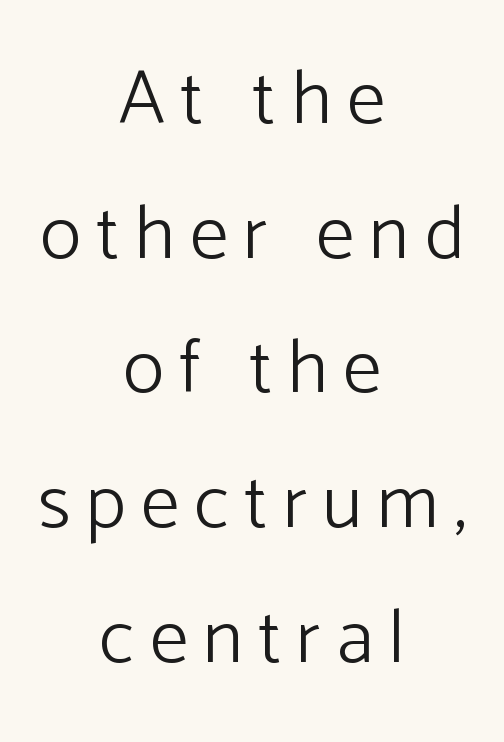
Weight: not bold — regular or lighter. You could only call the tracking loose — the letters float apart. Ordinary non-slanted type is in use. Each letter's strokes conclude bluntly, with no projecting serifs.
